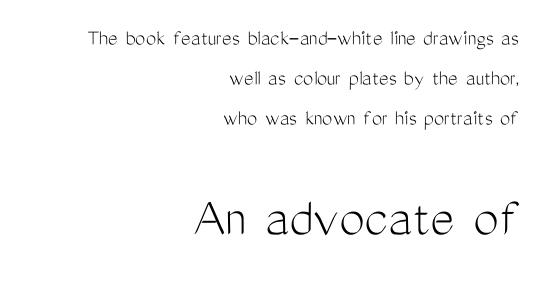
The image shows 57 px light, condensed sans-serif type, upright; set right-aligned, line spacing 1.73x, normal letter spacing, not underlined; the second (bottom) block is 2.48x larger; medium stroke contrast and a medium x-height.
